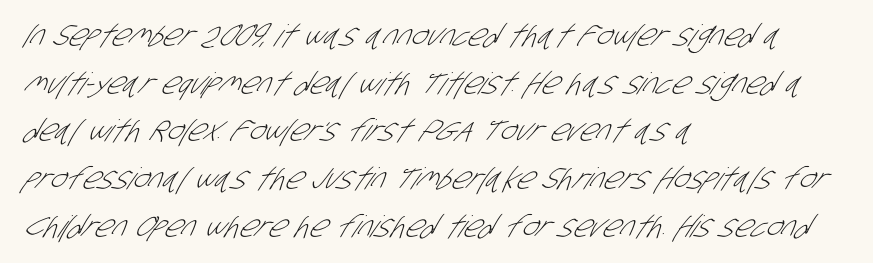
Q: Is the text bold? A: No.
Q: Is the typeface a serif or a sans-serif typeface? A: Sans-serif.
Q: Is the text underlined? A: No.
Q: How is the paragraph aligned? A: Left-aligned.
Q: Is the spacing between letters normal or unusually wide? A: Normal.
Q: Is the spacing between lines tight, normal or loose? A: Normal.
Q: Width (condensed, normal, or wide)? A: Condensed.
Q: Stroke contrast? A: Low.
Q: x-height? A: Large.
Q: Monospaced? A: No.
